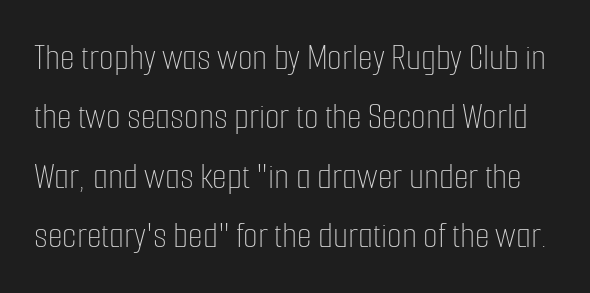
Q: Is the text bold? A: No.
Q: Is the text italic (slanted)? A: No, it is upright.
Q: Is the text underlined? A: No.
Q: Is the spacing between letters normal or unusually wide? A: Normal.
Q: Is the spacing between lines tight, normal or loose? A: Normal.
Q: Width (condensed, normal, or wide)? A: Condensed.
Q: Stroke contrast? A: Low.
Q: x-height? A: Medium.
Q: Monospaced? A: No.
